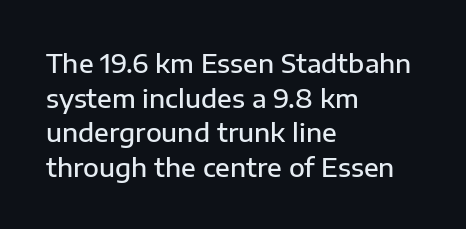
The image shows 26 px text type, upright; set left-aligned, normal line spacing (1.33x), normal letter spacing, not underlined.
